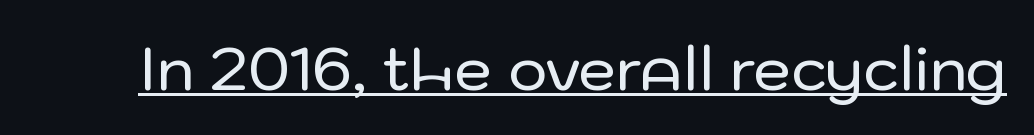
The image shows 60 px sans-serif type, upright; set normal letter spacing, underlined; low stroke contrast and a medium x-height.
